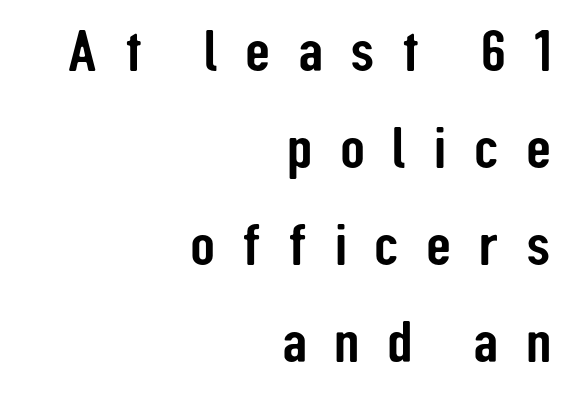
The type family on display is of the sans-serif kind. Each line ends at the same right margin while the left side varies. Every character sits straight up, as roman type does. In terms of leading, this rendering sits right in the middle. Nobody drew a line under any word here. Words appear elongated and porous because spacing is wide.
